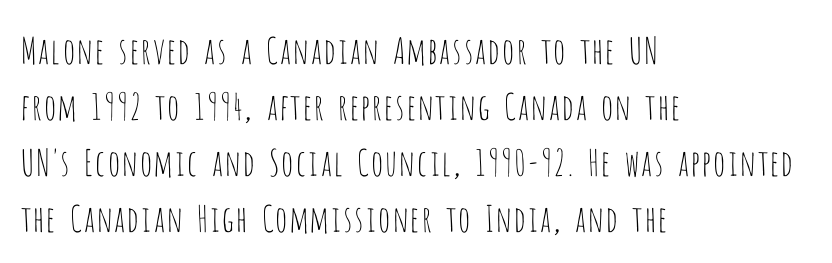
Does the lettering tilt? It doesn't — this is upright. What stands out about the letter spacing? Nothing — it is the standard amount. These lines sit exactly where default settings would place them. A typesetter would call this proportional, since set widths differ per character. Has an underline been added? It has not. If you drew a ruler down the left edge, every line would touch it.
